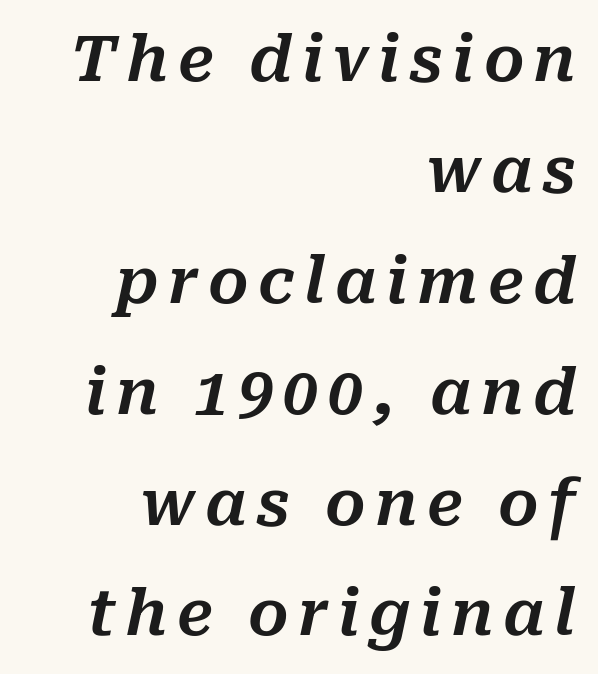
{"italic": "yes", "lean": "right", "slant_degrees": 10, "width": "normal", "stroke_contrast": "medium", "x_height": "medium", "monospaced": "no", "underline": "no", "align": "right", "line_spacing_ratio": 1.76, "glyph_px": 63}
